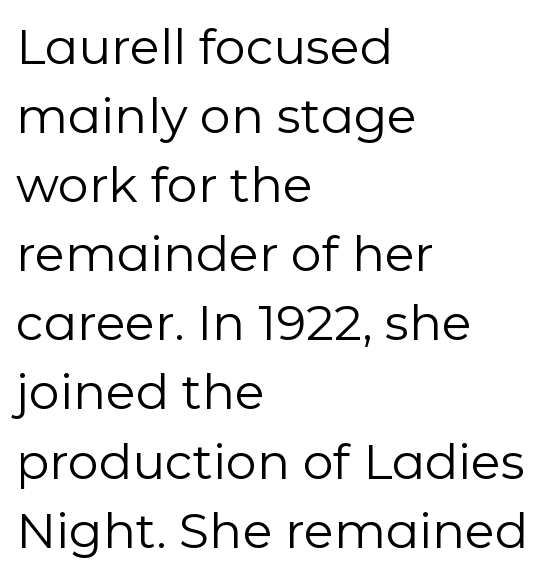
Q: Is the text bold? A: No.
Q: Is the text italic (slanted)? A: No, it is upright.
Q: Is the typeface a serif or a sans-serif typeface? A: Sans-serif.
Q: Is the text underlined? A: No.
Q: How is the paragraph aligned? A: Left-aligned.
Q: Is the spacing between letters normal or unusually wide? A: Normal.
Q: Is the spacing between lines tight, normal or loose? A: Normal.
Q: Width (condensed, normal, or wide)? A: Normal.
Q: Stroke contrast? A: Low.
Q: x-height? A: Medium.
Q: Monospaced? A: No.
